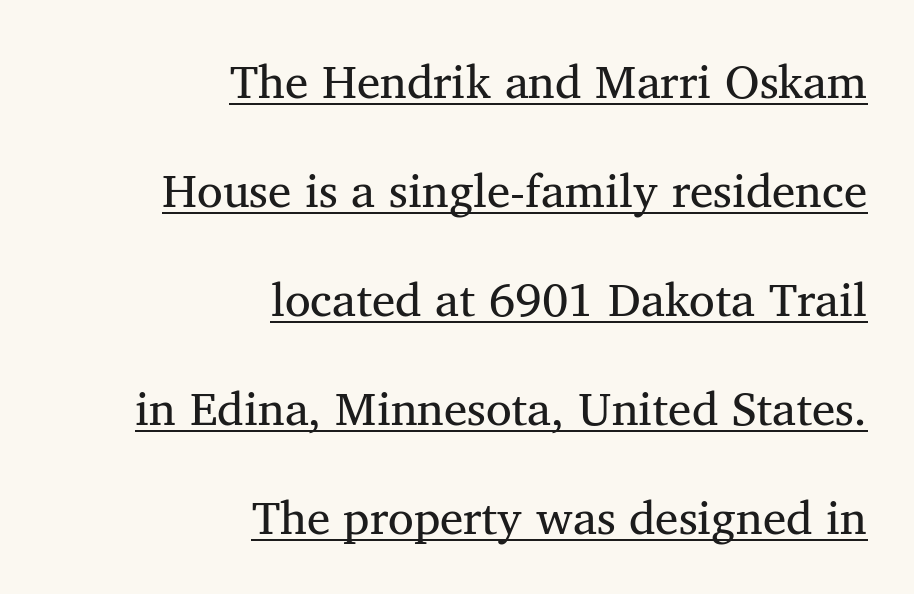
{"serif": "yes", "italic": "no", "bold": "no", "weight": "regular", "width": "normal", "stroke_contrast": "medium", "x_height": "medium", "monospaced": "no", "underline": "yes", "align": "right", "line_spacing": "loose", "line_spacing_ratio": 2.32, "letter_spacing": "normal", "letter_spacing_em": 0.0, "glyph_px": 47}
